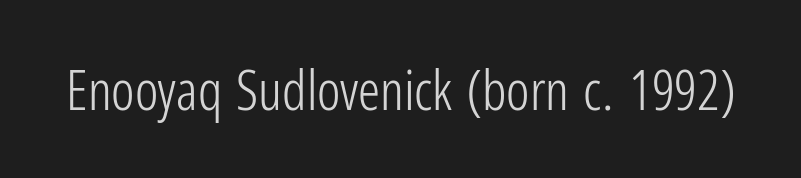
The image shows 55 px light, condensed sans-serif type, upright; set normal letter spacing, not underlined; low stroke contrast and a medium x-height.
